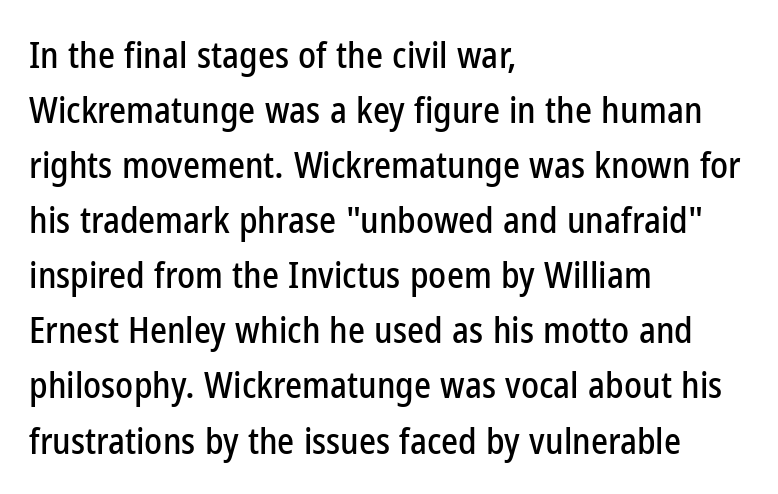
The paragraph shown leans on its left margin. Honestly, the row spacing looks completely unremarkable. Vertical strokes here are truly vertical. Regarding serifs, this sample does without them.
